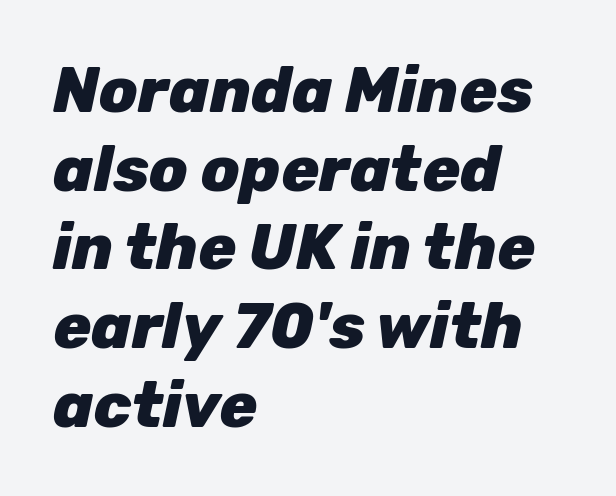
{"italic": "yes", "lean": "right", "slant_degrees": 12, "bold": "yes", "weight": "heavy", "width": "normal", "stroke_contrast": "low", "x_height": "medium", "monospaced": "no", "underline": "no", "align": "left", "line_spacing": "normal", "line_spacing_ratio": 1.25, "letter_spacing": "normal", "letter_spacing_em": 0.0, "glyph_px": 63}
